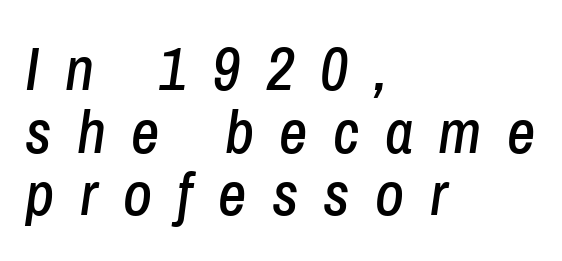
The image shows 62 px condensed type, italic (leaning right); set left-aligned, tight line spacing (1.01x), unusually wide letter spacing (+0.41 em), not underlined; low stroke contrast and a medium x-height.
